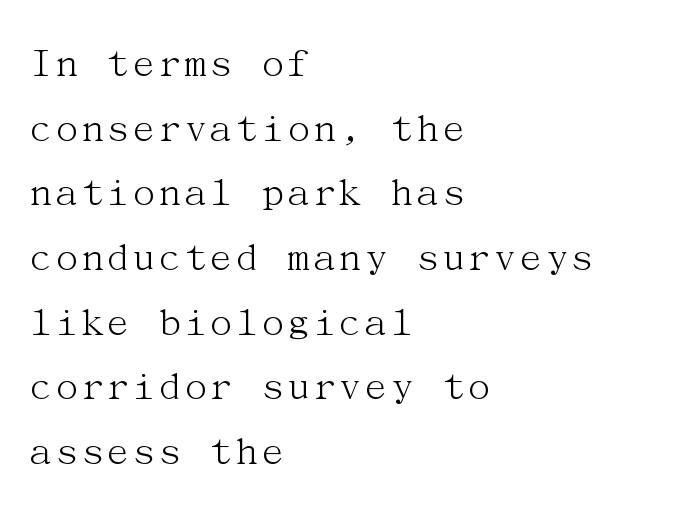
The letters carry serifs — small finishing strokes at the ends of their stems. Inter-character spacing is left at the font's built-in metrics. Any mark beneath the type? The region is blank. These lines sit exactly where default settings would place them. You can tell it's not italic because the verticals are truly vertical. Is this a heavy cut? Hardly; it is regular or lighter.
